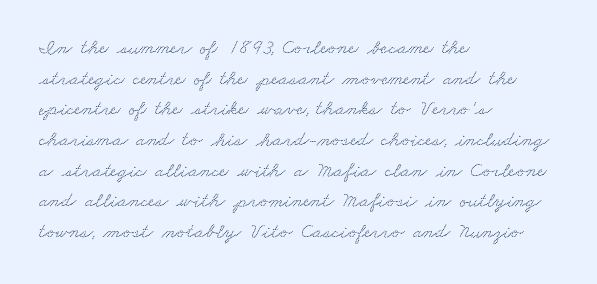
Honestly, the letter spacing is just normal — you wouldn't notice it. Is there much room between lines? A standard amount, neither cramped nor airy. Horizontal alignment here is leftward, the default for most running prose. Glance below the letters and you will spot only blank space.
